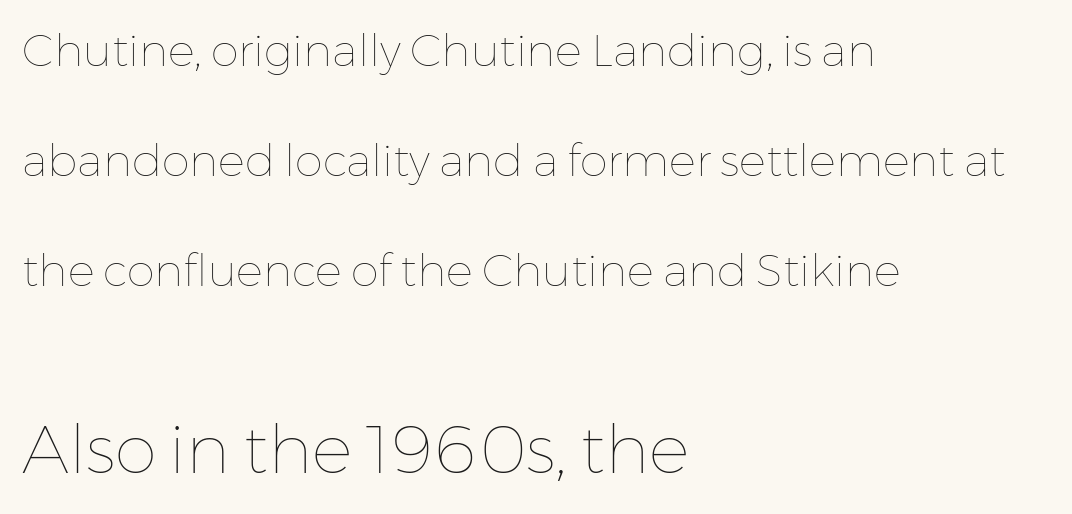
Visually the block forms a straight wall on the left and a jagged coastline on the right. The type sits square on the baseline with zero lean. On a weight scale, this lands at 450 or below. Horizontal bands of white between lines are thick stripes.
